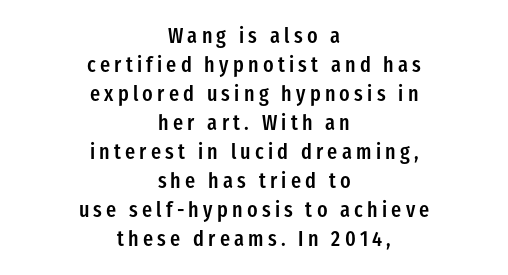
{"italic": "no", "bold": "semi", "underline": "no", "align": "center", "line_spacing": "normal", "line_spacing_ratio": 1.38, "letter_spacing": "wide", "letter_spacing_em": 0.2, "glyph_px": 21}
